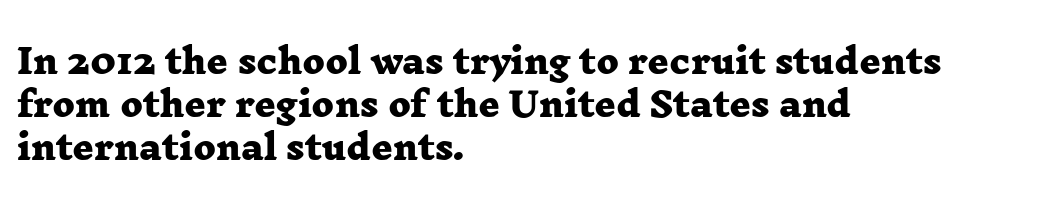
{"serif": "yes", "bold": "yes", "weight": "heavy", "width": "wide", "stroke_contrast": "low", "x_height": "medium", "monospaced": "no", "underline": "no", "align": "left", "line_spacing": "normal", "line_spacing_ratio": 1.3, "letter_spacing": "normal", "letter_spacing_em": 0.0, "glyph_px": 33}
